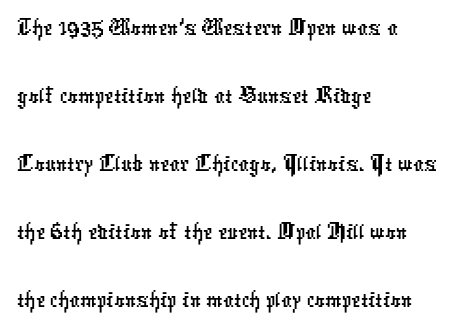
The vertical gap from one line to the next is medium. These lines are rendered in a variable-pitch font. A typesetter would call this zero additional tracking. Is the block centered? No — it sits flush against the left margin. Descenders hang freely into open space.
